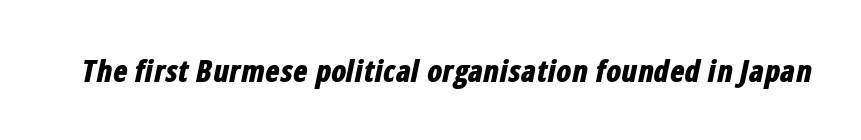
Characters follow at the spacing the type designer built in. Summary of weight: heavy, a full bold. Each letter keeps its own natural width here, so spacing adapts to shape. The strip under each line holds only bare page.
